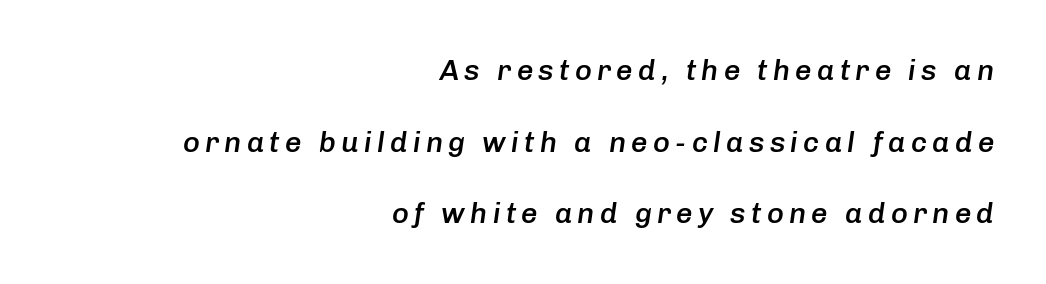
The image shows 29 px semibold type, italic (leaning right); set right-aligned, loose line spacing (2.47x), not underlined; low stroke contrast and a medium x-height.
